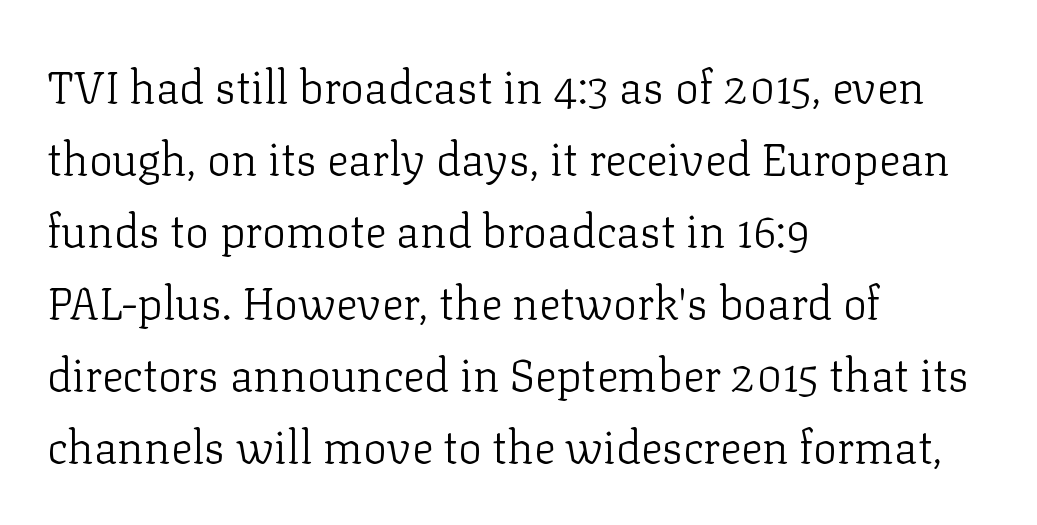
{"serif": "yes", "italic": "no", "bold": "no", "weight": "light", "width": "normal", "stroke_contrast": "low", "x_height": "medium", "monospaced": "no", "underline": "no", "align": "left", "line_spacing": "normal", "line_spacing_ratio": 1.6, "letter_spacing": "normal", "letter_spacing_em": 0.0, "glyph_px": 45}
